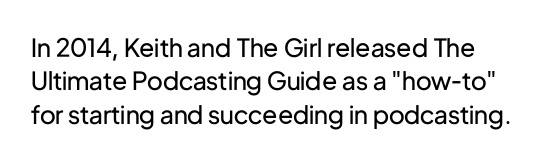
Q: Is the text bold? A: No.
Q: Is the text italic (slanted)? A: No, it is upright.
Q: Is the text underlined? A: No.
Q: Is the spacing between letters normal or unusually wide? A: Normal.
Q: Is the spacing between lines tight, normal or loose? A: Normal.
